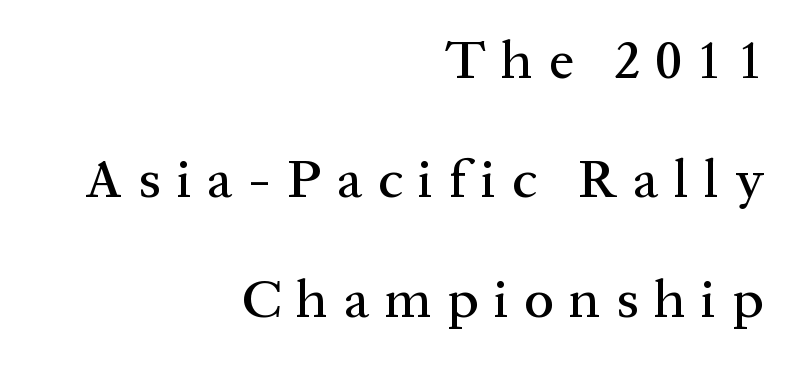
Q: Is the text italic (slanted)? A: No, it is upright.
Q: Is the typeface a serif or a sans-serif typeface? A: Serif.
Q: Is the text underlined? A: No.
Q: How is the paragraph aligned? A: Right-aligned.
Q: Is the spacing between letters normal or unusually wide? A: Unusually wide.
Q: Is the spacing between lines tight, normal or loose? A: Loose.
Q: Width (condensed, normal, or wide)? A: Normal.
Q: Stroke contrast? A: Medium.
Q: x-height? A: Medium.
Q: Monospaced? A: No.
